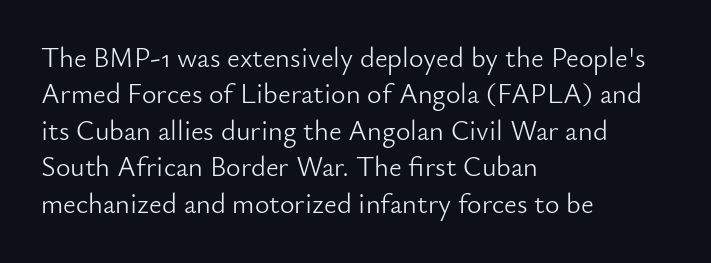
{"serif": "no", "italic": "no", "bold": "no", "weight": "light", "width": "normal", "stroke_contrast": "low", "x_height": "small", "monospaced": "no", "underline": "no", "align": "left", "line_spacing": "normal", "line_spacing_ratio": 1.3, "letter_spacing": "normal", "letter_spacing_em": 0.0, "glyph_px": 28}
